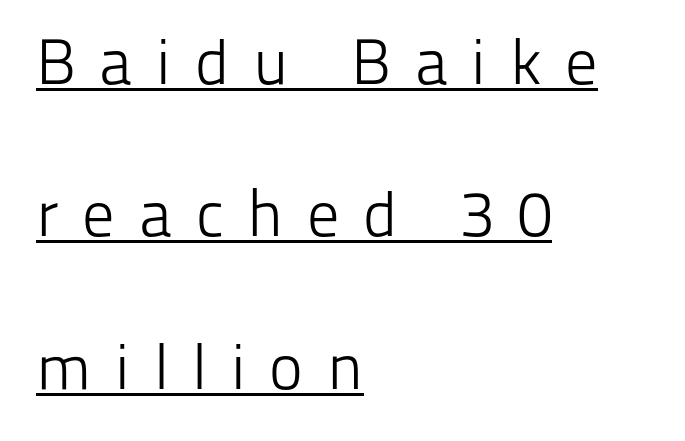
Q: Is the text bold? A: No.
Q: Is the text italic (slanted)? A: No, it is upright.
Q: Is the typeface a serif or a sans-serif typeface? A: Sans-serif.
Q: Is the text underlined? A: Yes.
Q: How is the paragraph aligned? A: Left-aligned.
Q: Is the spacing between letters normal or unusually wide? A: Unusually wide.
Q: Is the spacing between lines tight, normal or loose? A: Loose.
Q: Width (condensed, normal, or wide)? A: Normal.
Q: Stroke contrast? A: Low.
Q: x-height? A: Medium.
Q: Monospaced? A: No.
